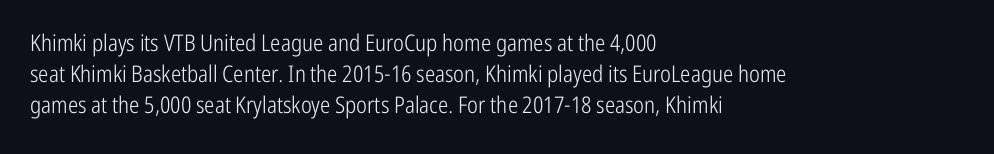
{"italic": "no", "bold": "no", "underline": "no", "align": "left", "line_spacing": "normal", "line_spacing_ratio": 1.35, "letter_spacing": "normal", "letter_spacing_em": 0.0, "glyph_px": 23}
